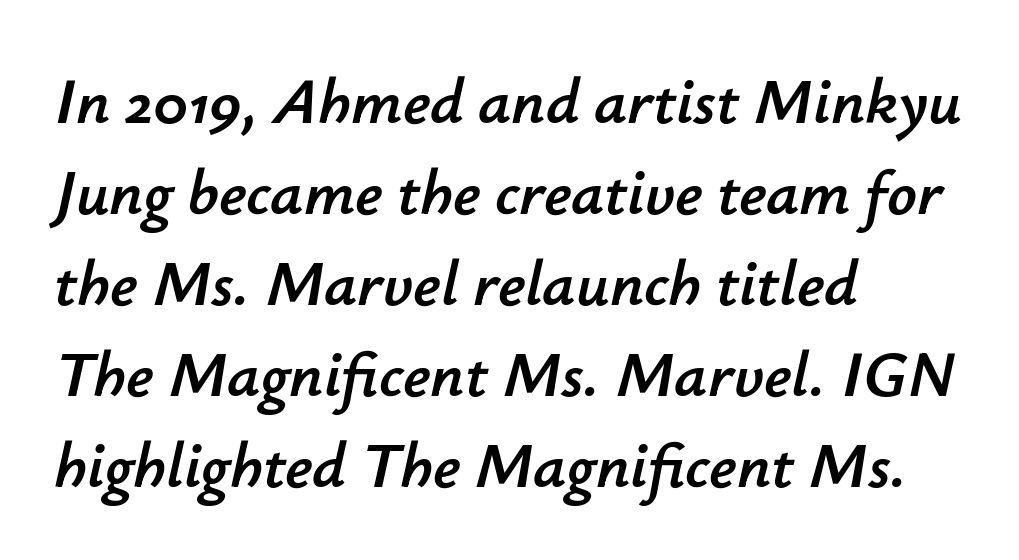
{"italic": "yes", "lean": "right", "slant_degrees": 12, "width": "normal", "stroke_contrast": "low", "x_height": "small", "monospaced": "no", "underline": "no", "align": "left", "line_spacing": "normal", "line_spacing_ratio": 1.4, "letter_spacing": "normal", "letter_spacing_em": 0.0, "glyph_px": 65}
